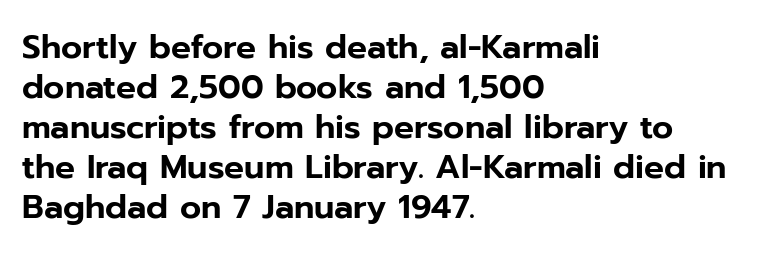
Q: Is the text italic (slanted)? A: No, it is upright.
Q: Is the typeface a serif or a sans-serif typeface? A: Sans-serif.
Q: Is the text underlined? A: No.
Q: How is the paragraph aligned? A: Left-aligned.
Q: Is the spacing between letters normal or unusually wide? A: Normal.
Q: Width (condensed, normal, or wide)? A: Normal.
Q: Stroke contrast? A: Low.
Q: x-height? A: Medium.
Q: Monospaced? A: No.
